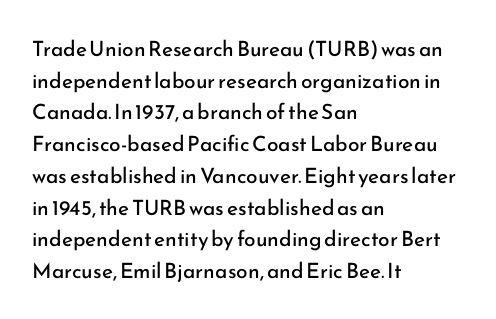
Q: Is the text bold? A: No.
Q: Is the text italic (slanted)? A: No, it is upright.
Q: Is the text underlined? A: No.
Q: How is the paragraph aligned? A: Left-aligned.
Q: Is the spacing between letters normal or unusually wide? A: Normal.
Q: Is the spacing between lines tight, normal or loose? A: Normal.
